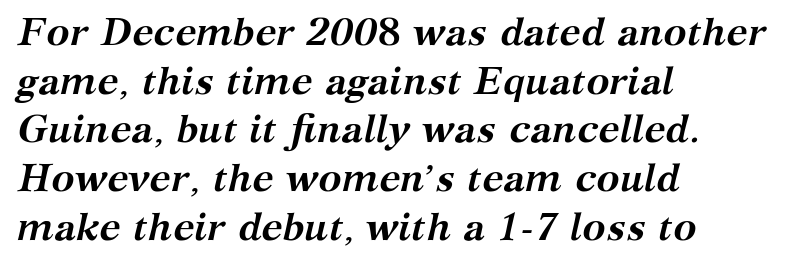
The image shows 39 px semibold serif type, italic (leaning right); set left-aligned, normal line spacing (1.25x), normal letter spacing, not underlined; medium stroke contrast and a medium x-height.
